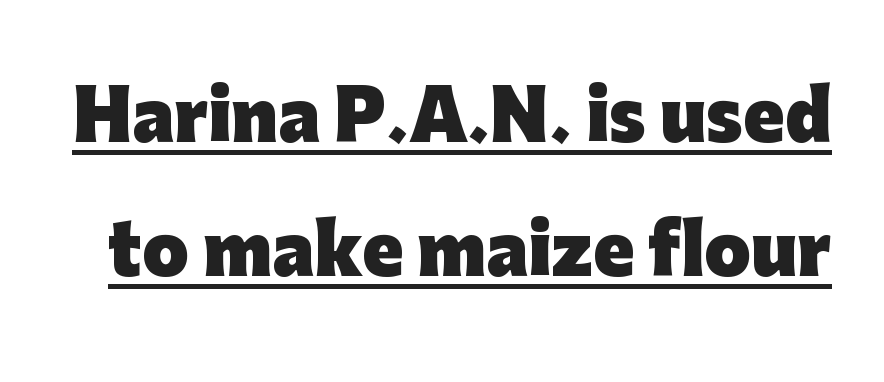
Q: Is the text bold? A: Yes.
Q: Is the text italic (slanted)? A: No, it is upright.
Q: Is the typeface a serif or a sans-serif typeface? A: Sans-serif.
Q: Is the text underlined? A: Yes.
Q: Is the spacing between letters normal or unusually wide? A: Normal.
Q: Is the spacing between lines tight, normal or loose? A: Loose.
Q: Width (condensed, normal, or wide)? A: Normal.
Q: Stroke contrast? A: Low.
Q: x-height? A: Medium.
Q: Monospaced? A: No.
